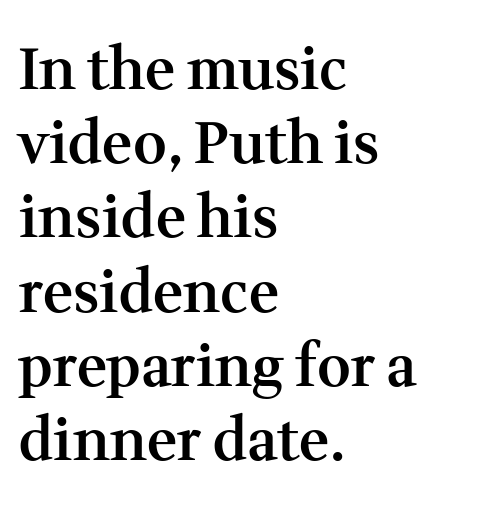
{"serif": "yes", "italic": "no", "bold": "semi", "weight": "semibold", "width": "normal", "stroke_contrast": "medium", "x_height": "medium", "monospaced": "no", "underline": "no", "align": "left", "line_spacing": "normal", "line_spacing_ratio": 1.28, "letter_spacing": "normal", "letter_spacing_em": 0.0, "glyph_px": 58}
